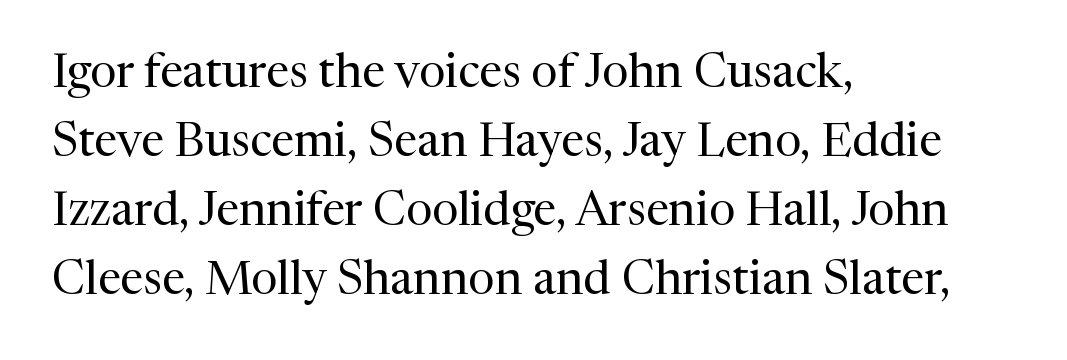
Q: Is the text bold? A: No.
Q: Is the text italic (slanted)? A: No, it is upright.
Q: Is the typeface a serif or a sans-serif typeface? A: Serif.
Q: Is the text underlined? A: No.
Q: How is the paragraph aligned? A: Left-aligned.
Q: Is the spacing between letters normal or unusually wide? A: Normal.
Q: Is the spacing between lines tight, normal or loose? A: Normal.
Q: Width (condensed, normal, or wide)? A: Normal.
Q: Stroke contrast? A: Medium.
Q: x-height? A: Medium.
Q: Monospaced? A: No.
